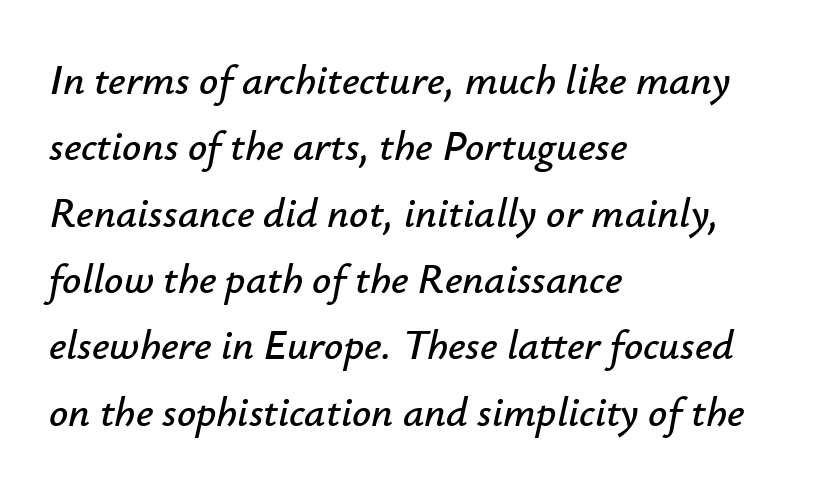
The setting favours the left margin, as ordinary paragraphs usually do. Descenders hang freely into open space. Look at the tracking — it's just the regular setting, nothing added. Observe the lean: these are italic letterforms.
